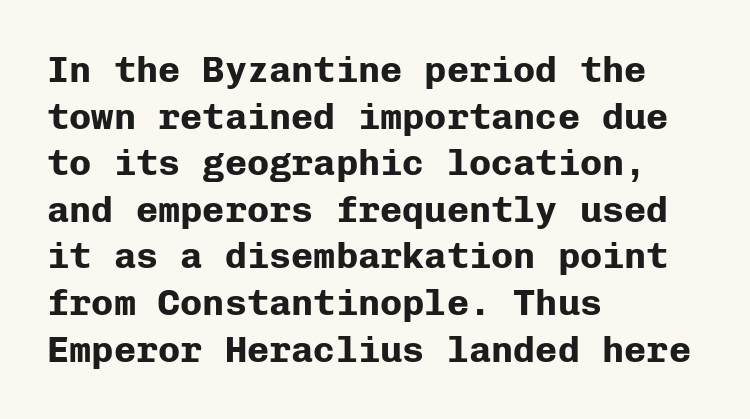
The glyphs have the mass of a bold cut. Layout note: lines flush left. Any mark beneath the type? The region is blank. Fixed-width glyphs throughout — classic coding-font behaviour. Here the glyphs are tracked normally, forming tight word shapes.
